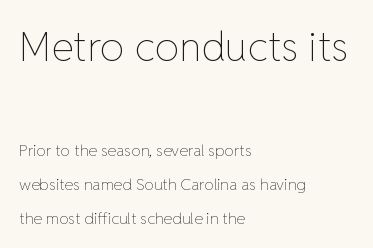
Q: Is the text bold? A: No.
Q: Is the text italic (slanted)? A: No, it is upright.
Q: Is the text underlined? A: No.
Q: How is the paragraph aligned? A: Left-aligned.
Q: Is the spacing between letters normal or unusually wide? A: Normal.
Q: Is the spacing between lines tight, normal or loose? A: Loose.
Q: Which block of text is set in a larger size, the first (top) or the second (bottom)? A: The first (top) one.
Q: Width (condensed, normal, or wide)? A: Normal.
Q: Stroke contrast? A: Low.
Q: x-height? A: Medium.
Q: Monospaced? A: No.
